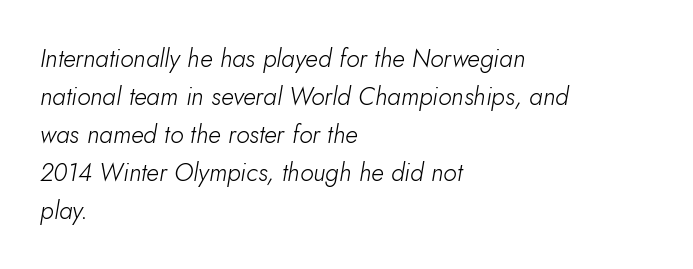
{"italic": "yes", "lean": "right", "slant_degrees": 5, "bold": "no", "underline": "no", "align": "left", "line_spacing": "normal", "line_spacing_ratio": 1.52, "letter_spacing": "normal", "letter_spacing_em": 0.0, "glyph_px": 25}
